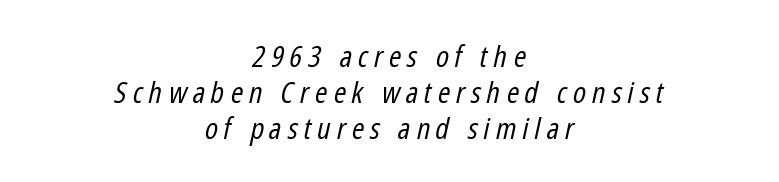
These lines have a slow, spaced-out rhythm from letter to letter. The face used here is proportionally spaced, like ordinary book or web type. Is the stroke heavy? The answer is a plain regular-or-lighter. The paragraph shown floats in the horizontal middle. The zone under the glyphs is completely vacant. When letters slant like this, we call the style italic.
